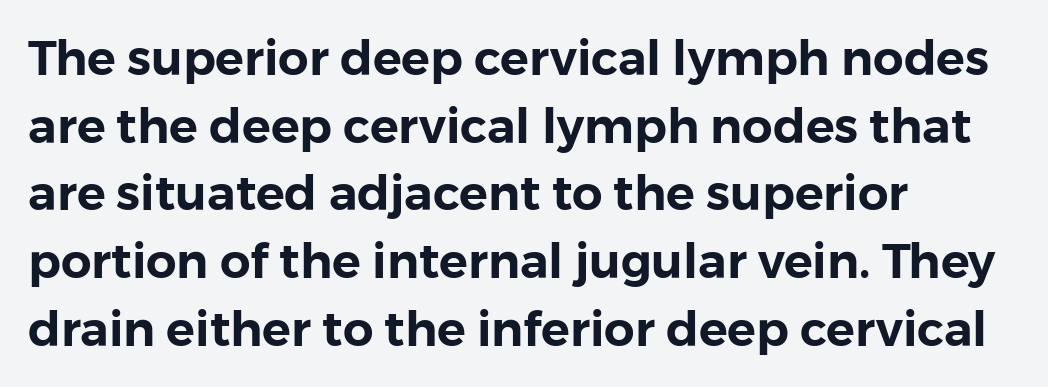
Q: Is the text italic (slanted)? A: No, it is upright.
Q: Is the typeface a serif or a sans-serif typeface? A: Sans-serif.
Q: Is the text underlined? A: No.
Q: How is the paragraph aligned? A: Left-aligned.
Q: Is the spacing between letters normal or unusually wide? A: Normal.
Q: Is the spacing between lines tight, normal or loose? A: Normal.
Q: Width (condensed, normal, or wide)? A: Normal.
Q: x-height? A: Medium.
Q: Monospaced? A: No.
